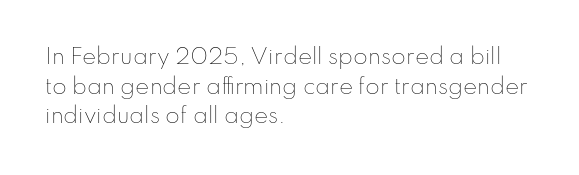
Quick note: underline off. Do the letters lean? They stand straight. The text block is weighted toward the left margin, trailing off unevenly rightward. This rendering leaves character spacing at its baseline value. Vertical spacing — default.
